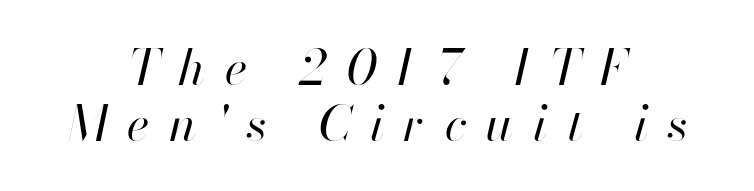
The image shows 49 px regular-weight type, italic (leaning right); set centered, tight line spacing (1.15x), unusually wide letter spacing (+0.4 em), not underlined; high stroke contrast and a small x-height.
